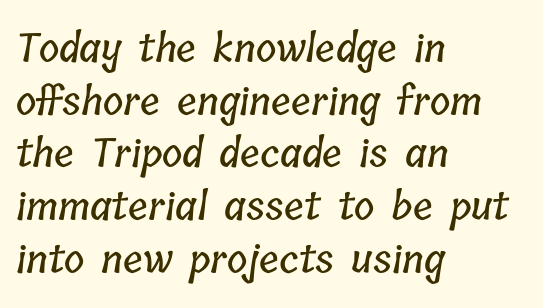
Q: Is the text underlined? A: No.
Q: How is the paragraph aligned? A: Left-aligned.
Q: Is the spacing between letters normal or unusually wide? A: Normal.
Q: Is the spacing between lines tight, normal or loose? A: Normal.
Q: Width (condensed, normal, or wide)? A: Condensed.
Q: Stroke contrast? A: Low.
Q: x-height? A: Medium.
Q: Monospaced? A: No.
